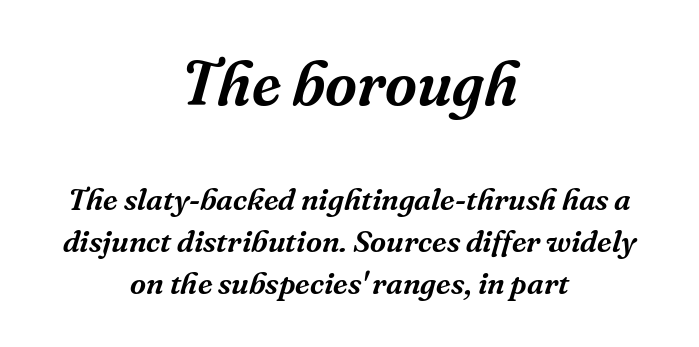
{"serif": "yes", "italic": "yes", "lean": "right", "slant_degrees": 16, "width": "normal", "stroke_contrast": "medium", "x_height": "medium", "monospaced": "no", "underline": "no", "align": "center", "line_spacing": "normal", "line_spacing_ratio": 1.37, "letter_spacing": "normal", "letter_spacing_em": 0.0, "larger_block": "first", "size_ratio": 2.0, "glyph_px": 62}
